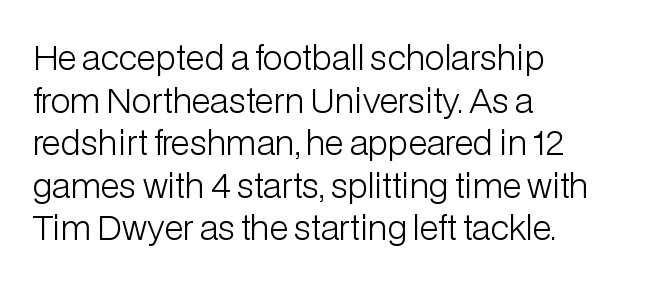
{"serif": "no", "italic": "no", "bold": "no", "weight": "light", "width": "normal", "stroke_contrast": "low", "x_height": "medium", "monospaced": "no", "underline": "no", "align": "left", "line_spacing": "normal", "line_spacing_ratio": 1.29, "letter_spacing": "normal", "letter_spacing_em": 0.0, "glyph_px": 33}
